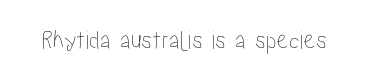
The image shows 27 px text type, upright; set normal letter spacing, not underlined.
